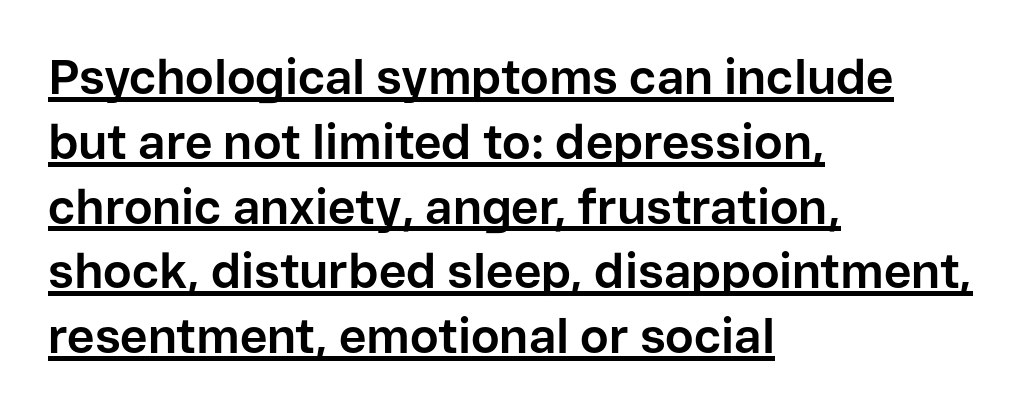
The words here are underlined. Posture: vertical. Vertical spacing — default. Glyph-to-glyph distance matches everyday printed text. Teacher's note: observe the even left margin — that is flush-left alignment.
